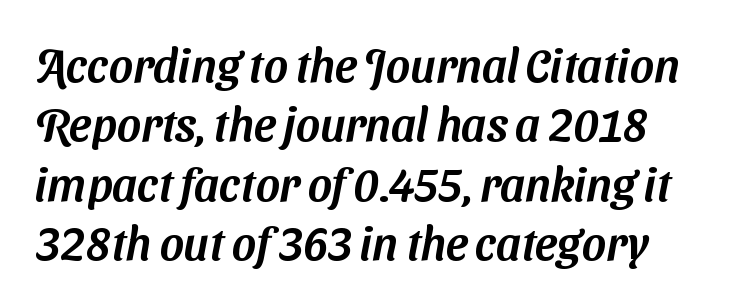
The words here are not underlined. The passage shown has conventional tracking throughout. Line spacing here is normal. The letters advance in unequal steps, a hallmark of proportional type. Stroke terminals: plain, sans-serif.
